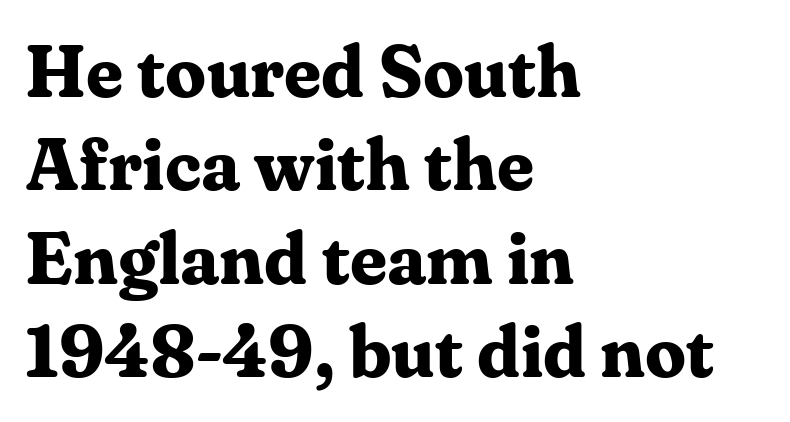
Q: Is the text bold? A: Yes.
Q: Is the text italic (slanted)? A: No, it is upright.
Q: Is the typeface a serif or a sans-serif typeface? A: Serif.
Q: Is the text underlined? A: No.
Q: How is the paragraph aligned? A: Left-aligned.
Q: Is the spacing between letters normal or unusually wide? A: Normal.
Q: Is the spacing between lines tight, normal or loose? A: Normal.
Q: Width (condensed, normal, or wide)? A: Normal.
Q: Stroke contrast? A: Medium.
Q: x-height? A: Medium.
Q: Monospaced? A: No.
